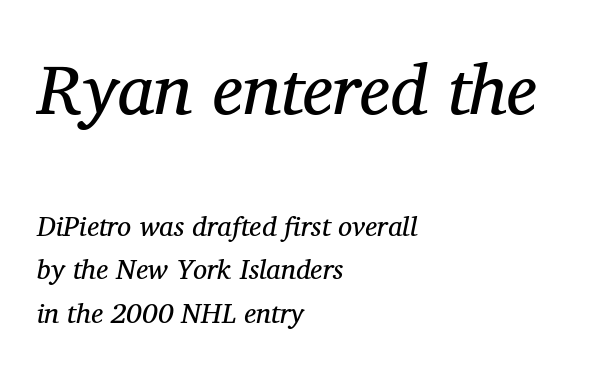
The image shows 71 px regular-weight serif type, italic (leaning right); set left-aligned, normal line spacing (1.56x), normal letter spacing, not underlined; the first (top) block is 2.54x larger; medium stroke contrast and a medium x-height.
